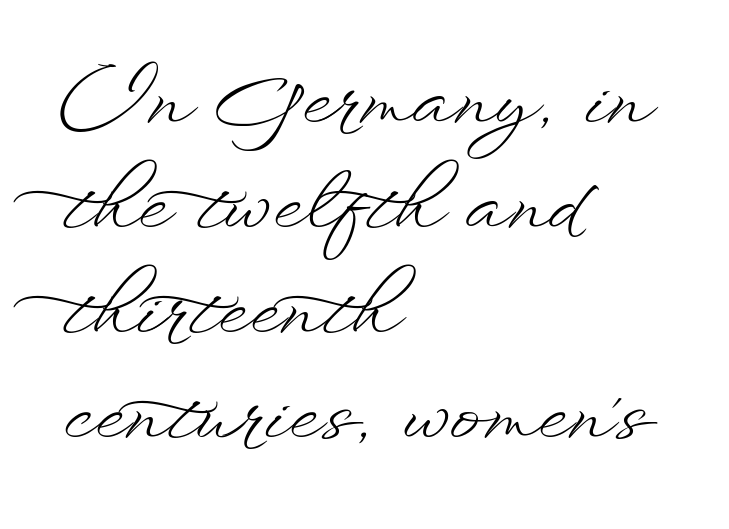
Q: Is the text bold? A: No.
Q: Is the text italic (slanted)? A: Yes.
Q: Is the text underlined? A: No.
Q: How is the paragraph aligned? A: Left-aligned.
Q: Is the spacing between letters normal or unusually wide? A: Normal.
Q: Is the spacing between lines tight, normal or loose? A: Normal.
Q: Width (condensed, normal, or wide)? A: Wide.
Q: Stroke contrast? A: Low.
Q: x-height? A: Small.
Q: Monospaced? A: No.
